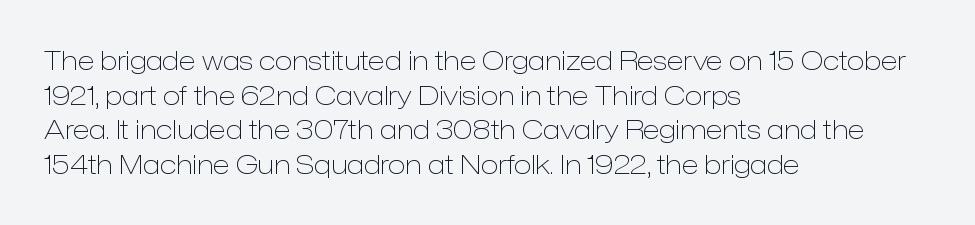
{"italic": "no", "bold": "no", "underline": "no", "align": "left", "line_spacing": "normal", "line_spacing_ratio": 1.33, "letter_spacing": "normal", "letter_spacing_em": 0.0, "glyph_px": 26}
